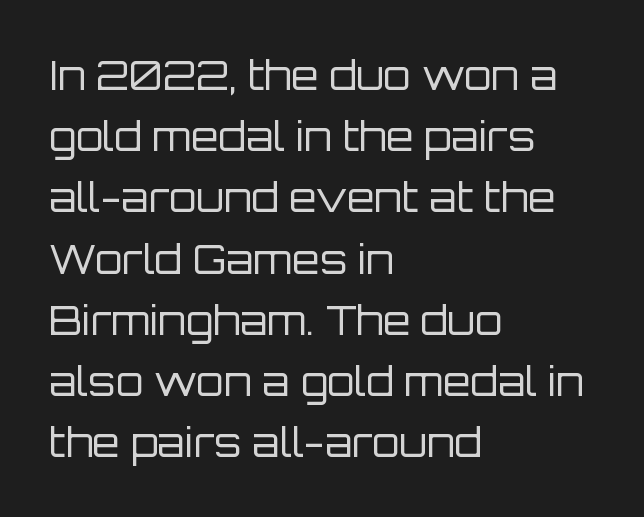
Q: Is the text bold? A: No.
Q: Is the text italic (slanted)? A: No, it is upright.
Q: Is the typeface a serif or a sans-serif typeface? A: Sans-serif.
Q: Is the text underlined? A: No.
Q: How is the paragraph aligned? A: Left-aligned.
Q: Is the spacing between letters normal or unusually wide? A: Normal.
Q: Is the spacing between lines tight, normal or loose? A: Normal.
Q: Width (condensed, normal, or wide)? A: Normal.
Q: Stroke contrast? A: Low.
Q: x-height? A: Large.
Q: Monospaced? A: No.
